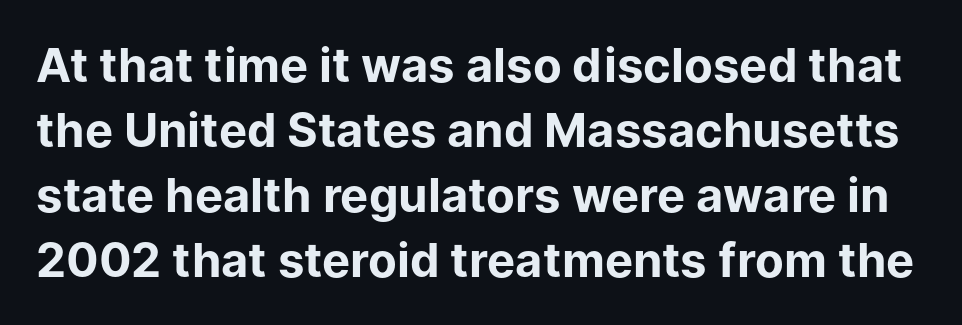
The image shows 47 px bold sans-serif type, upright; set normal line spacing (1.38x), normal letter spacing, not underlined; low stroke contrast and a medium x-height.
